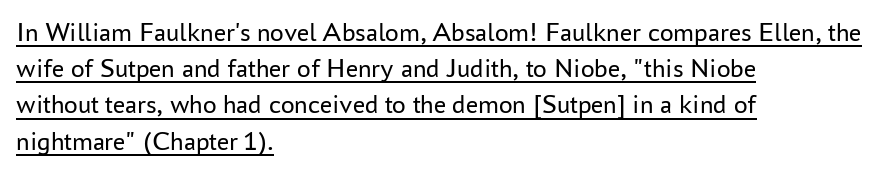
The image shows 27 px text type, upright; set left-aligned, normal line spacing (1.34x), normal letter spacing, underlined.
